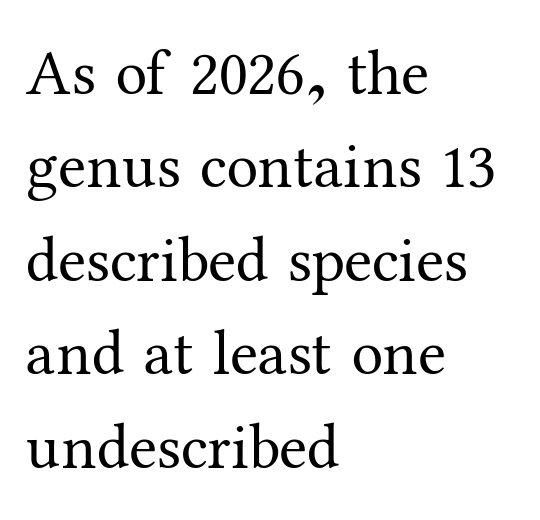
Q: Is the text bold? A: No.
Q: Is the text italic (slanted)? A: No, it is upright.
Q: Is the typeface a serif or a sans-serif typeface? A: Serif.
Q: Is the text underlined? A: No.
Q: How is the paragraph aligned? A: Left-aligned.
Q: Is the spacing between letters normal or unusually wide? A: Normal.
Q: Is the spacing between lines tight, normal or loose? A: Normal.
Q: Width (condensed, normal, or wide)? A: Normal.
Q: Stroke contrast? A: Medium.
Q: x-height? A: Medium.
Q: Monospaced? A: No.
